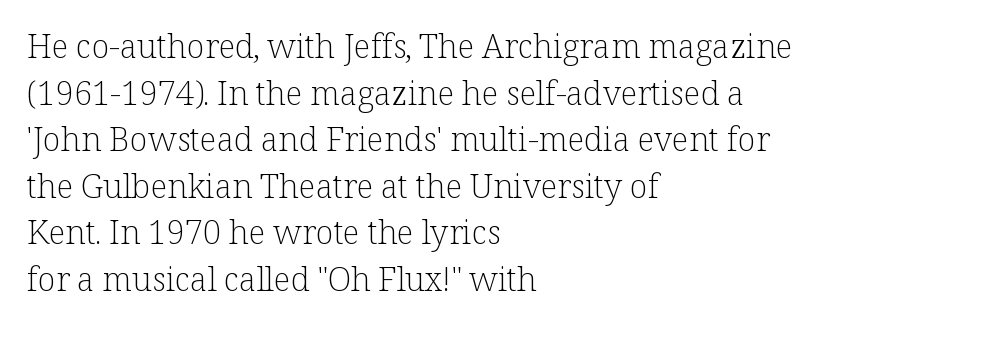
Q: Is the text bold? A: No.
Q: Is the text italic (slanted)? A: No, it is upright.
Q: Is the typeface a serif or a sans-serif typeface? A: Serif.
Q: Is the text underlined? A: No.
Q: How is the paragraph aligned? A: Left-aligned.
Q: Is the spacing between letters normal or unusually wide? A: Normal.
Q: Is the spacing between lines tight, normal or loose? A: Normal.
Q: Width (condensed, normal, or wide)? A: Normal.
Q: Stroke contrast? A: Low.
Q: x-height? A: Medium.
Q: Monospaced? A: No.
